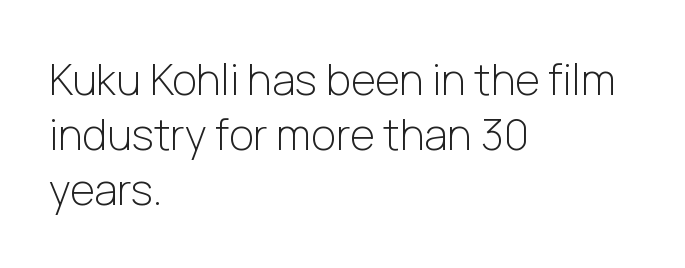
{"serif": "no", "italic": "no", "bold": "no", "weight": "light", "width": "normal", "stroke_contrast": "low", "x_height": "medium", "monospaced": "no", "underline": "no", "align": "left", "line_spacing": "normal", "line_spacing_ratio": 1.28, "letter_spacing": "normal", "letter_spacing_em": 0.0, "glyph_px": 43}
